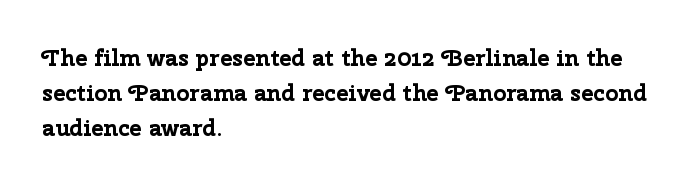
{"italic": "no", "bold": "yes", "underline": "no", "align": "left", "line_spacing": "normal", "line_spacing_ratio": 1.52, "letter_spacing": "normal", "letter_spacing_em": 0.0, "glyph_px": 23}
